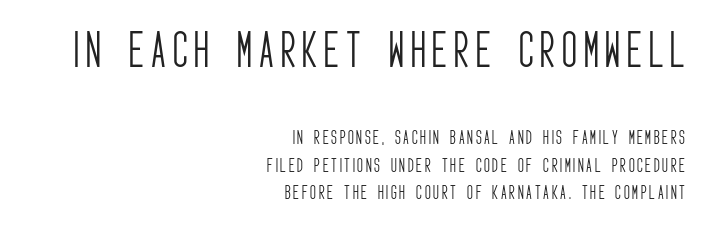
{"serif": "no", "italic": "no", "bold": "no", "weight": "light", "width": "condensed", "stroke_contrast": "low", "x_height": "large", "monospaced": "no", "underline": "no", "align": "right", "line_spacing": "normal", "line_spacing_ratio": 1.7, "larger_block": "first", "size_ratio": 2.56, "glyph_px": 41}
